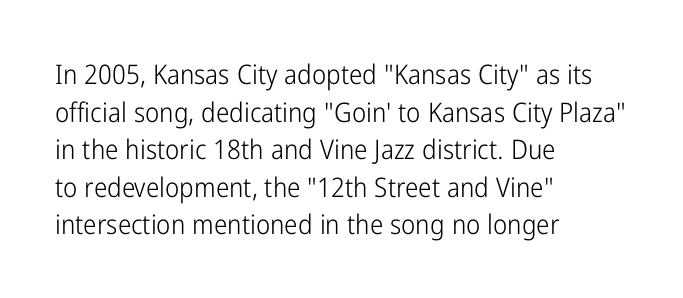
{"italic": "no", "bold": "no", "underline": "no", "align": "left", "line_spacing": "normal", "line_spacing_ratio": 1.39, "letter_spacing": "normal", "letter_spacing_em": 0.0, "glyph_px": 27}
